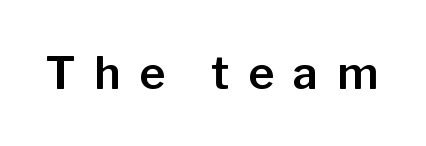
What kind of face is this? One without serifs — a sans. Tracking value appears strongly positive — letters spread wide. Rendered with straight, roman letterforms. Do the characters align in a grid? No, the font is proportional.
